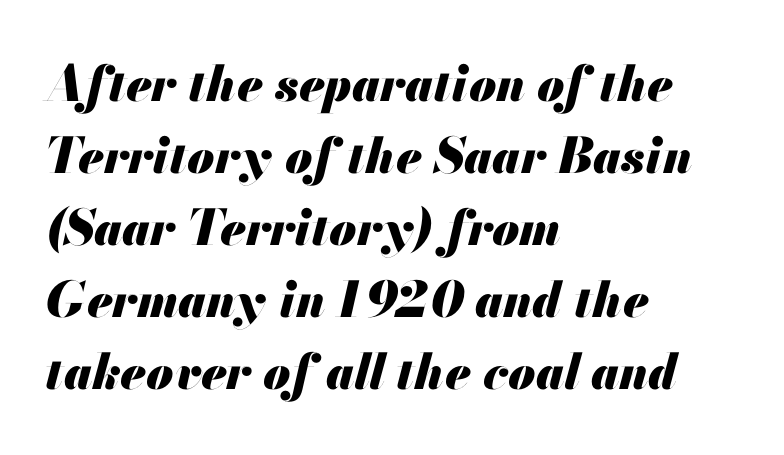
{"italic": "yes", "lean": "right", "slant_degrees": 13, "bold": "yes", "weight": "heavy", "width": "normal", "stroke_contrast": "medium", "x_height": "small", "monospaced": "no", "underline": "no", "align": "left", "line_spacing": "normal", "line_spacing_ratio": 1.47, "letter_spacing": "normal", "letter_spacing_em": 0.0, "glyph_px": 49}
